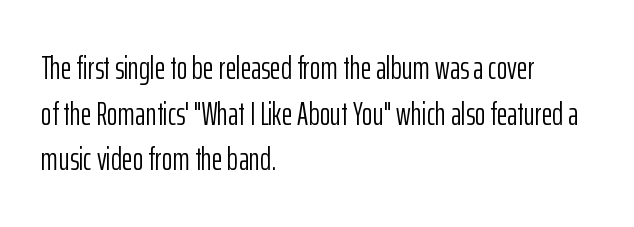
Stems and bowls with no extra thickness — not bold. Observe the absence of serifs on each vertical stroke in this sample. The foot of each line stays bare and open. In terms of letterspacing, this is plain default setting. The passage shown stacks its lines at a standard gap.
